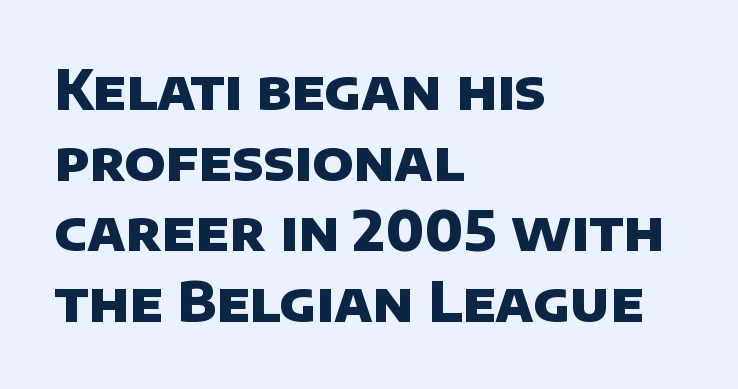
The face used here is proportionally spaced, like ordinary book or web type. Horizontally, the lines are justified to the leading edge only. No feet cap the strokes, marking this as sans-serif type. The font is running at its bold setting. Look at the tracking — it's just the regular setting, nothing added. The rendering uses a moderate line-height, typical for paragraphs.
